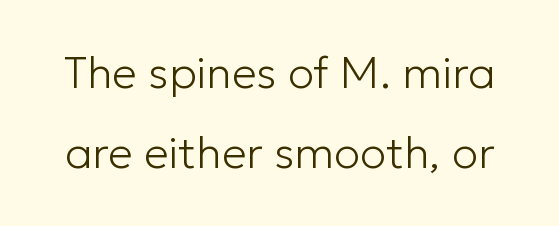
The image shows 44 px light sans-serif type, upright; set line spacing 1.81x, normal letter spacing, not underlined; low stroke contrast and a medium x-height.
